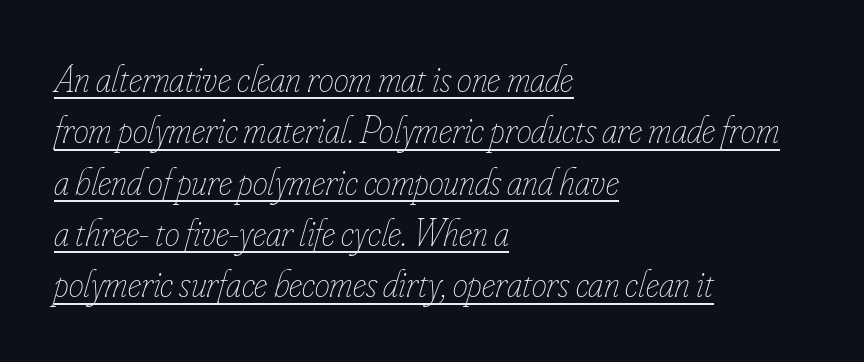
The image shows 38 px thin, condensed type, italic (leaning right); set left-aligned, normal line spacing (1.35x), normal letter spacing, underlined; low stroke contrast and a small x-height.
